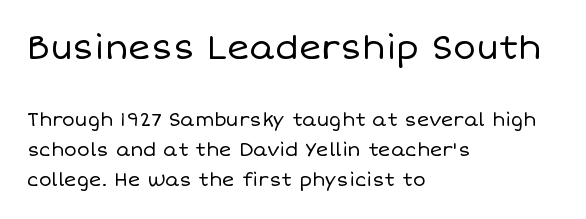
Compared with a centered layout, this one pins lines to the left instead. Clear beneath every line of the passage. Honestly, the row spacing looks completely unremarkable. Between these two stacked blocks, the higher one wins on size.
